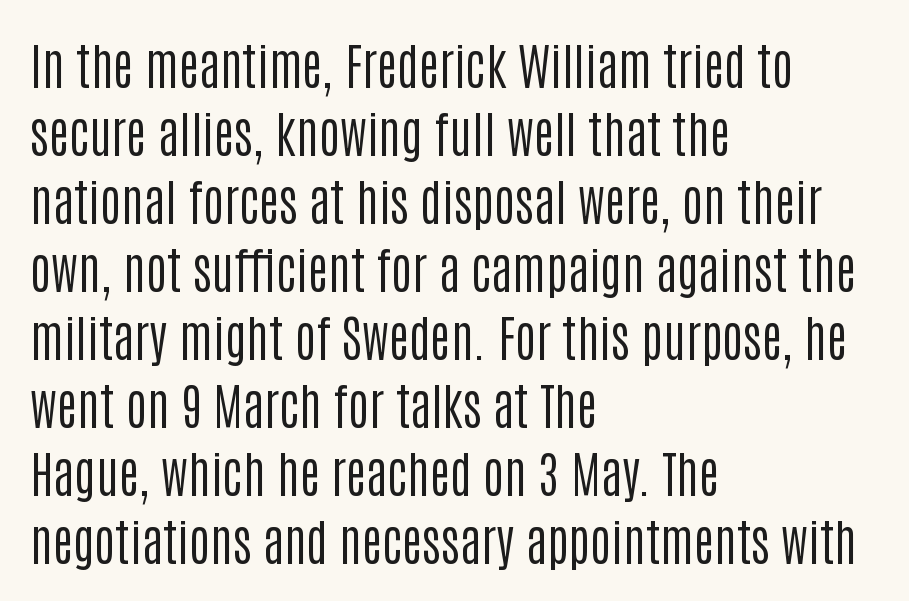
Q: Is the text bold? A: No.
Q: Is the text italic (slanted)? A: No, it is upright.
Q: Is the typeface a serif or a sans-serif typeface? A: Sans-serif.
Q: Is the text underlined? A: No.
Q: How is the paragraph aligned? A: Left-aligned.
Q: Is the spacing between letters normal or unusually wide? A: Normal.
Q: Is the spacing between lines tight, normal or loose? A: Normal.
Q: Width (condensed, normal, or wide)? A: Condensed.
Q: Stroke contrast? A: Low.
Q: x-height? A: Large.
Q: Monospaced? A: No.
